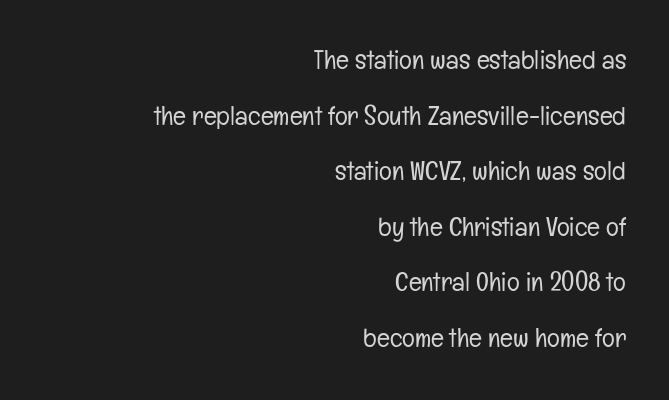
{"italic": "no", "bold": "no", "underline": "no", "align": "right", "line_spacing": "loose", "line_spacing_ratio": 2.06, "letter_spacing": "normal", "letter_spacing_em": 0.0, "glyph_px": 27}
